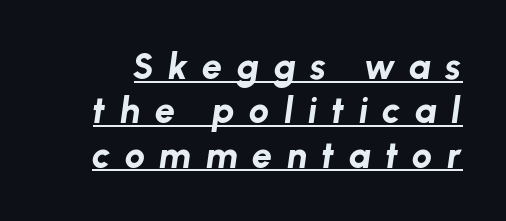
{"italic": "yes", "lean": "right", "slant_degrees": 8, "bold": "yes", "weight": "bold", "width": "normal", "stroke_contrast": "low", "x_height": "medium", "monospaced": "no", "underline": "yes", "line_spacing_ratio": 1.23, "letter_spacing": "wide", "letter_spacing_em": 0.4, "glyph_px": 36}
